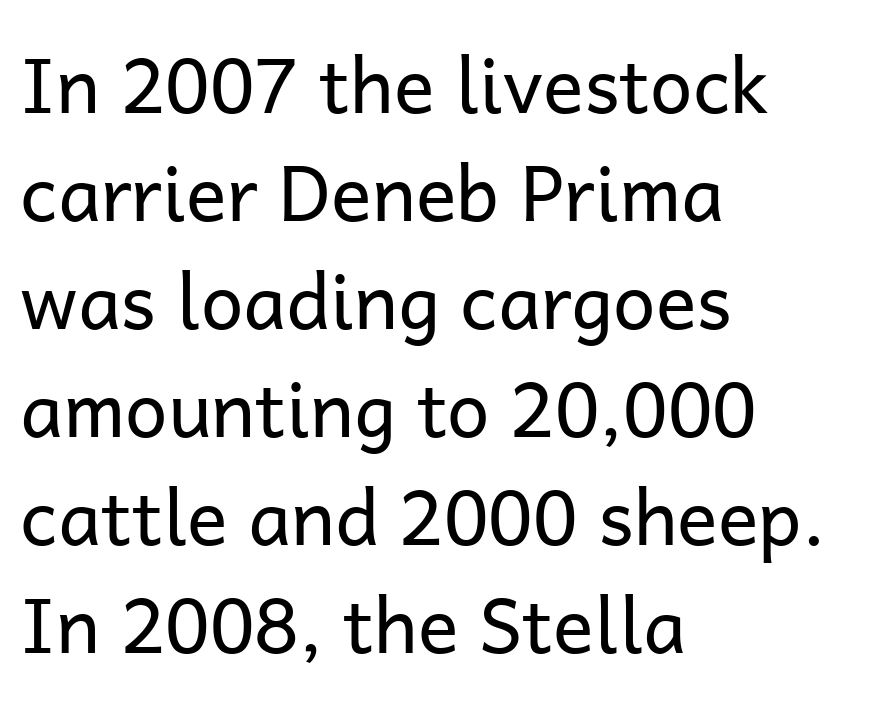
Does the leading feel generous? No, just average. The letterforms sit shoulder to shoulder at normal distance. No italicization has been applied; the sample stays upright. Only glyphs here, with clear space below each row. Weight: not bold — regular or lighter. The rendering anchors every line to the left-hand side.
